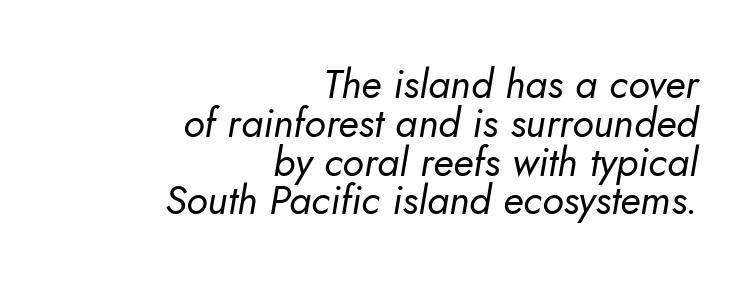
The image shows 40 px regular-weight type, italic (leaning right); set right-aligned, tight line spacing (0.97x), normal letter spacing, not underlined; low stroke contrast and a small x-height.
